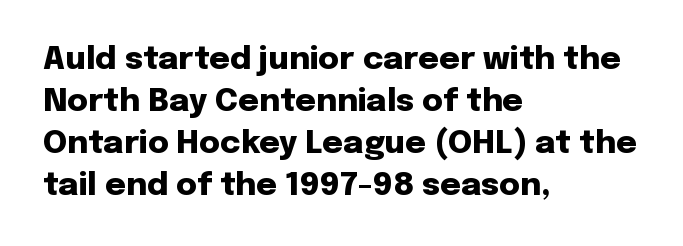
{"serif": "no", "italic": "no", "bold": "yes", "weight": "heavy", "width": "normal", "stroke_contrast": "low", "x_height": "medium", "monospaced": "no", "underline": "no", "align": "left", "line_spacing": "normal", "line_spacing_ratio": 1.31, "letter_spacing": "normal", "letter_spacing_em": 0.0, "glyph_px": 32}
